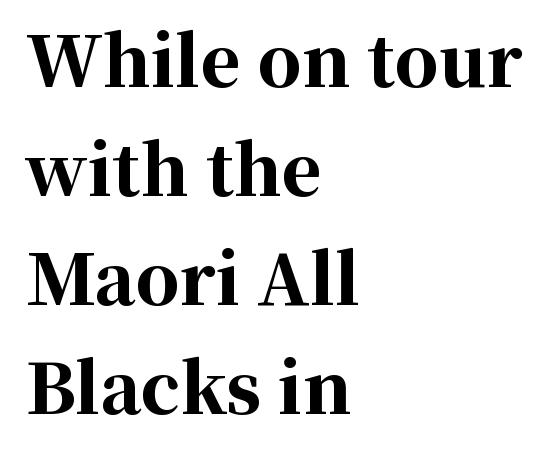
The image shows 69 px bold serif type, upright; set left-aligned, normal line spacing (1.58x), normal letter spacing, not underlined; high stroke contrast and a medium x-height.
